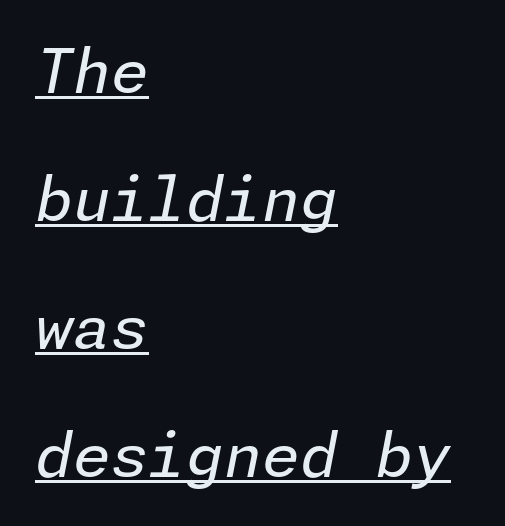
Q: Is the text bold? A: No.
Q: Is the text italic (slanted)? A: Yes, it leans right by about 11 degrees.
Q: Is the text underlined? A: Yes.
Q: How is the paragraph aligned? A: Left-aligned.
Q: Is the spacing between letters normal or unusually wide? A: Normal.
Q: Is the spacing between lines tight, normal or loose? A: Loose.
Q: Width (condensed, normal, or wide)? A: Normal.
Q: Stroke contrast? A: Low.
Q: x-height? A: Medium.
